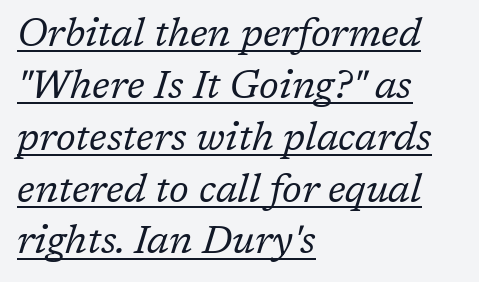
{"serif": "yes", "italic": "yes", "lean": "right", "slant_degrees": 17, "bold": "no", "weight": "regular", "width": "normal", "stroke_contrast": "low", "x_height": "medium", "monospaced": "no", "underline": "yes", "align": "left", "line_spacing": "normal", "line_spacing_ratio": 1.33, "letter_spacing": "normal", "letter_spacing_em": 0.0, "glyph_px": 39}
